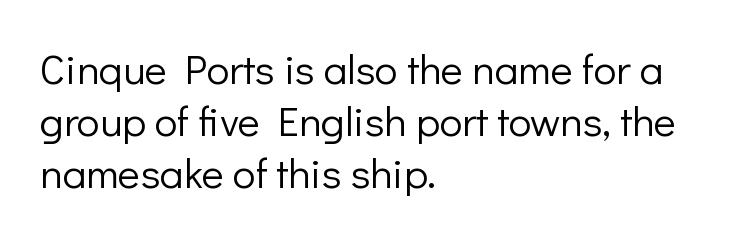
Q: Is the text bold? A: No.
Q: Is the text italic (slanted)? A: No, it is upright.
Q: Is the typeface a serif or a sans-serif typeface? A: Sans-serif.
Q: Is the text underlined? A: No.
Q: How is the paragraph aligned? A: Left-aligned.
Q: Is the spacing between letters normal or unusually wide? A: Normal.
Q: Width (condensed, normal, or wide)? A: Normal.
Q: Stroke contrast? A: Low.
Q: x-height? A: Medium.
Q: Monospaced? A: No.
